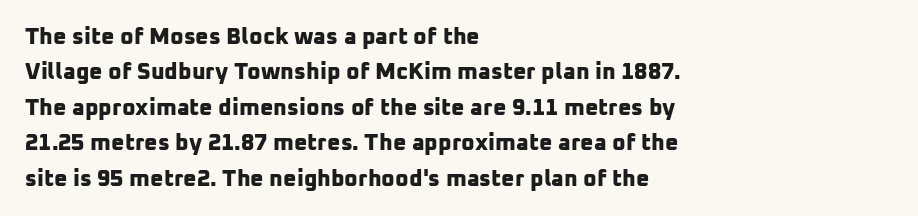
{"bold": "yes", "underline": "no", "align": "left", "line_spacing": "normal", "line_spacing_ratio": 1.54, "letter_spacing": "normal", "letter_spacing_em": 0.0, "glyph_px": 23}
